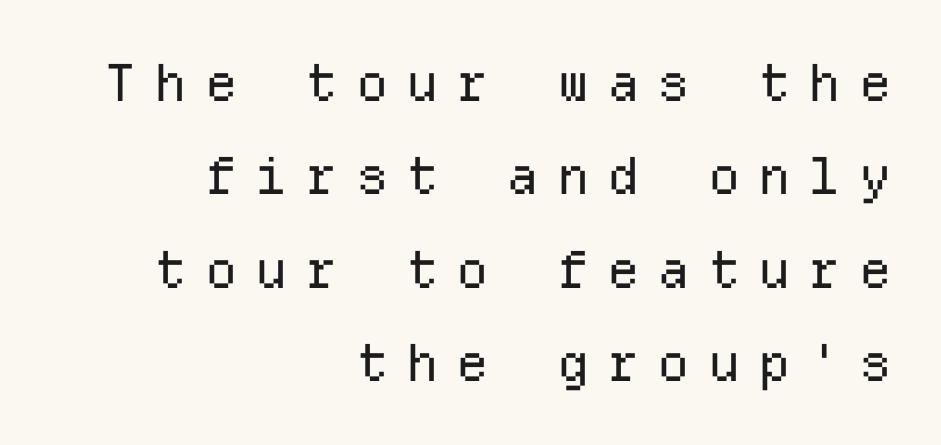
{"serif": "no", "italic": "no", "bold": "no", "weight": "regular", "width": "normal", "stroke_contrast": "low", "x_height": "medium", "monospaced": "yes", "underline": "no", "align": "right", "line_spacing_ratio": 1.83, "letter_spacing": "wide", "letter_spacing_em": 0.35, "glyph_px": 51}
